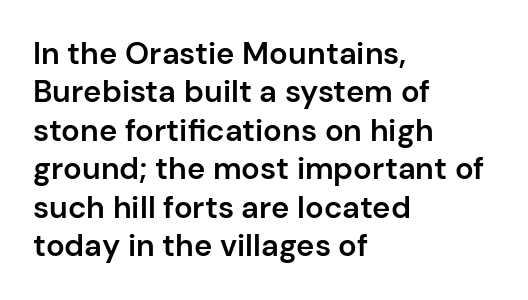
{"serif": "no", "italic": "no", "bold": "semi", "weight": "semibold", "width": "normal", "stroke_contrast": "low", "x_height": "medium", "monospaced": "no", "underline": "no", "align": "left", "line_spacing_ratio": 1.24, "letter_spacing": "normal", "letter_spacing_em": 0.0, "glyph_px": 31}
